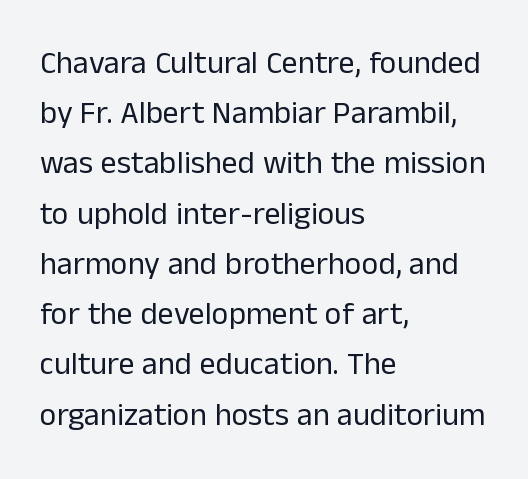
{"serif": "no", "italic": "no", "bold": "no", "weight": "regular", "width": "normal", "stroke_contrast": "low", "x_height": "medium", "monospaced": "no", "underline": "no", "align": "left", "line_spacing": "normal", "line_spacing_ratio": 1.57, "letter_spacing": "normal", "letter_spacing_em": 0.0, "glyph_px": 32}
